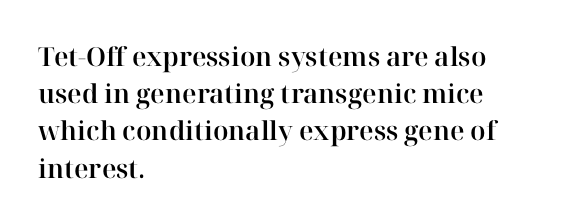
The passage is arranged the way most books set body copy — flush left. No extra tracking has been applied to these lines. You can tell it's not italic because the verticals are truly vertical. The leading is moderate, giving the passage an even texture. The specimen omits any rule beneath the text block's lines.
